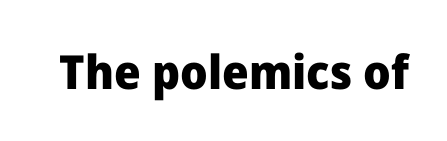
Q: Is the text bold? A: Yes.
Q: Is the text italic (slanted)? A: No, it is upright.
Q: Is the typeface a serif or a sans-serif typeface? A: Sans-serif.
Q: Is the text underlined? A: No.
Q: Is the spacing between letters normal or unusually wide? A: Normal.
Q: Width (condensed, normal, or wide)? A: Normal.
Q: Stroke contrast? A: Low.
Q: x-height? A: Medium.
Q: Monospaced? A: No.
